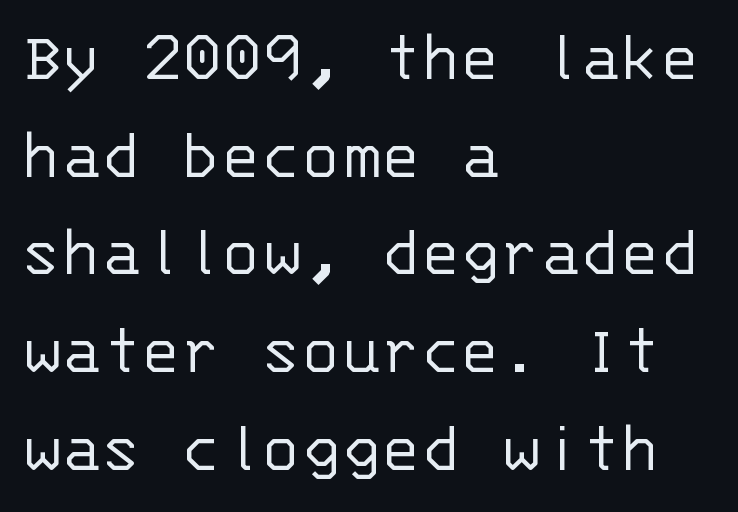
Q: Is the text bold? A: No.
Q: Is the text italic (slanted)? A: No, it is upright.
Q: Is the typeface a serif or a sans-serif typeface? A: Sans-serif.
Q: Is the text underlined? A: No.
Q: How is the paragraph aligned? A: Left-aligned.
Q: Is the spacing between letters normal or unusually wide? A: Normal.
Q: Is the spacing between lines tight, normal or loose? A: Normal.
Q: Width (condensed, normal, or wide)? A: Normal.
Q: Stroke contrast? A: Low.
Q: x-height? A: Large.
Q: Monospaced? A: Yes.
